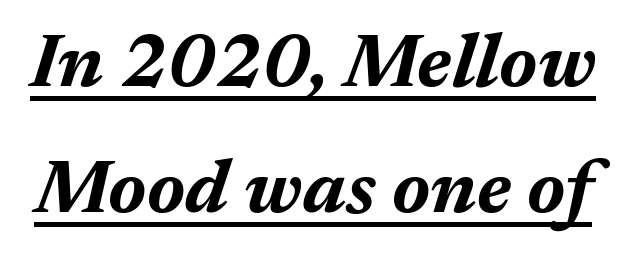
{"italic": "yes", "lean": "right", "slant_degrees": 17, "bold": "yes", "weight": "bold", "width": "normal", "stroke_contrast": "medium", "x_height": "medium", "monospaced": "no", "underline": "yes", "line_spacing": "normal", "line_spacing_ratio": 1.68, "letter_spacing": "normal", "letter_spacing_em": 0.0, "glyph_px": 75}
